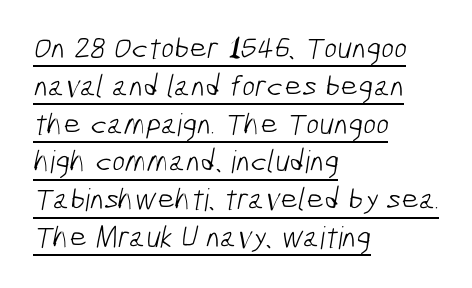
{"serif": "no", "bold": "no", "weight": "light", "width": "condensed", "stroke_contrast": "low", "x_height": "medium", "monospaced": "no", "underline": "yes", "align": "left", "line_spacing_ratio": 1.22, "letter_spacing": "normal", "letter_spacing_em": 0.0, "glyph_px": 31}
